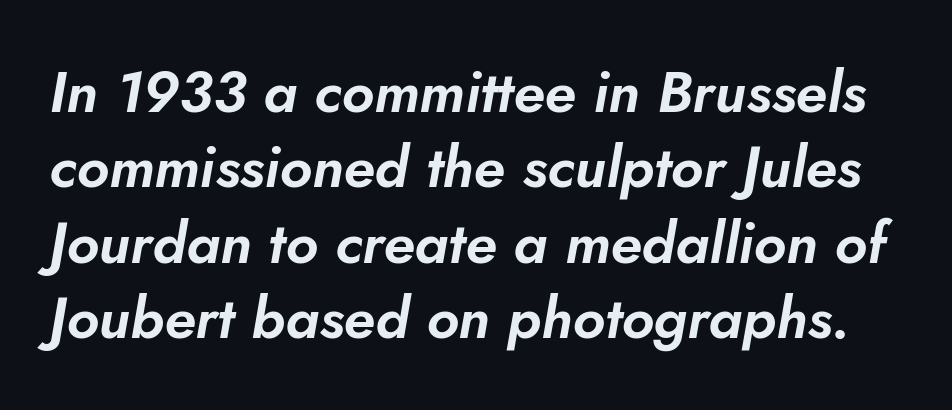
The image shows 58 px text type, italic (leaning right); set normal line spacing (1.3x), normal letter spacing, not underlined; low stroke contrast and a small x-height.
